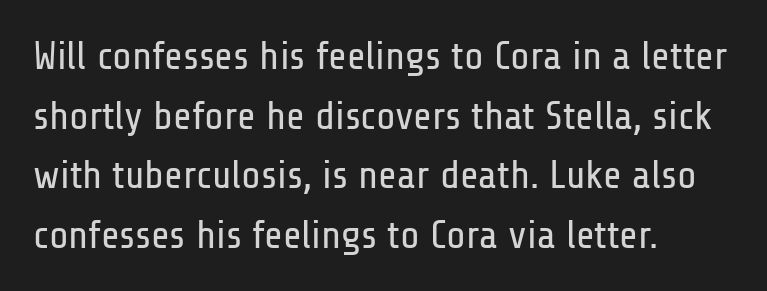
{"serif": "no", "italic": "no", "bold": "no", "weight": "regular", "width": "condensed", "stroke_contrast": "low", "x_height": "medium", "monospaced": "no", "underline": "no", "align": "left", "line_spacing": "normal", "line_spacing_ratio": 1.49, "letter_spacing": "normal", "letter_spacing_em": 0.0, "glyph_px": 40}
